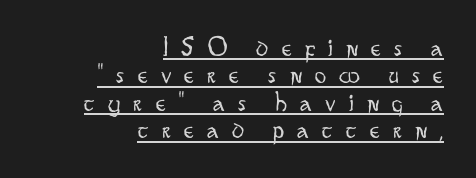
Nothing heavy about these letters — not bold at all. These lines are composed in type without serifs. Spacing between characters has been opened up far beyond the box default. Notice how descenders almost collide with the ascenders below — that's tight leading. A typesetter would call this proportional, since set widths differ per character.
